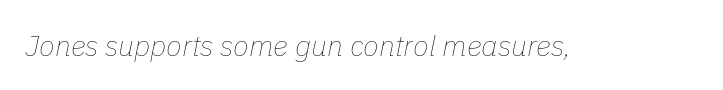
Q: Is the text bold? A: No.
Q: Is the text italic (slanted)? A: Yes, it leans right by about 11 degrees.
Q: Is the text underlined? A: No.
Q: Is the spacing between letters normal or unusually wide? A: Normal.
Q: Width (condensed, normal, or wide)? A: Normal.
Q: Stroke contrast? A: Low.
Q: x-height? A: Medium.
Q: Monospaced? A: No.
